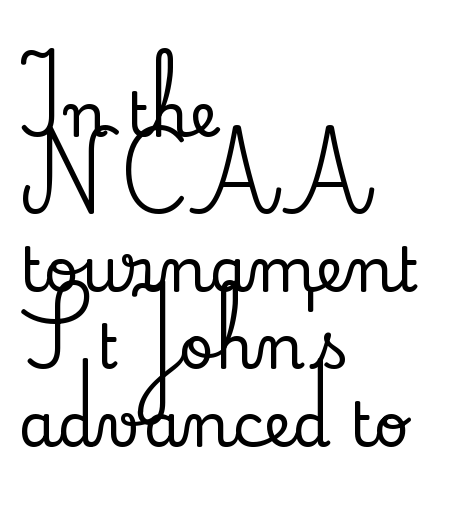
The image shows 61 px serif type, upright; set left-aligned, normal line spacing (1.27x), normal letter spacing, not underlined; low stroke contrast and a small x-height.
